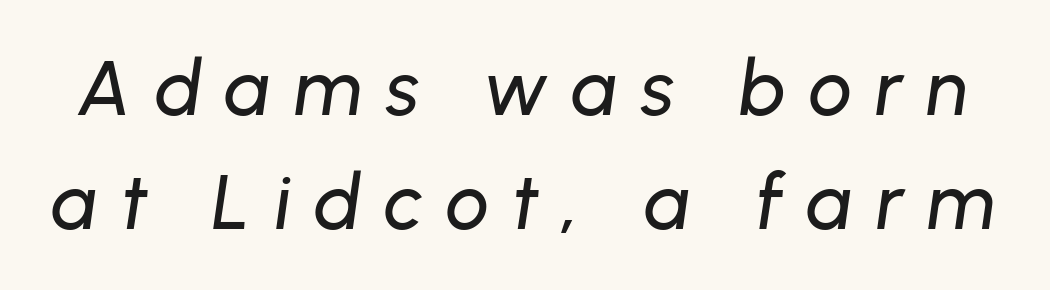
{"italic": "yes", "lean": "right", "slant_degrees": 8, "width": "normal", "stroke_contrast": "low", "x_height": "medium", "monospaced": "no", "underline": "no", "line_spacing": "normal", "line_spacing_ratio": 1.48, "letter_spacing": "wide", "letter_spacing_em": 0.3, "glyph_px": 77}
